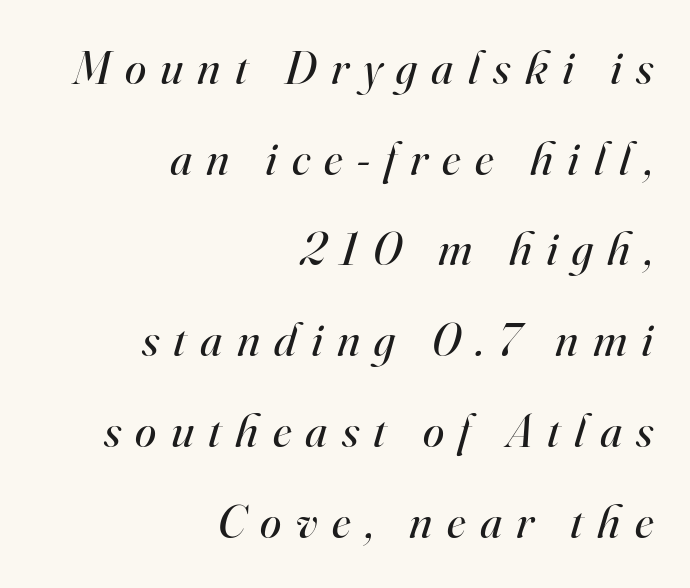
The image shows 48 px regular-weight serif type, italic (leaning right); set right-aligned, line spacing 1.89x, unusually wide letter spacing (+0.3 em), not underlined; high stroke contrast and a small x-height.
